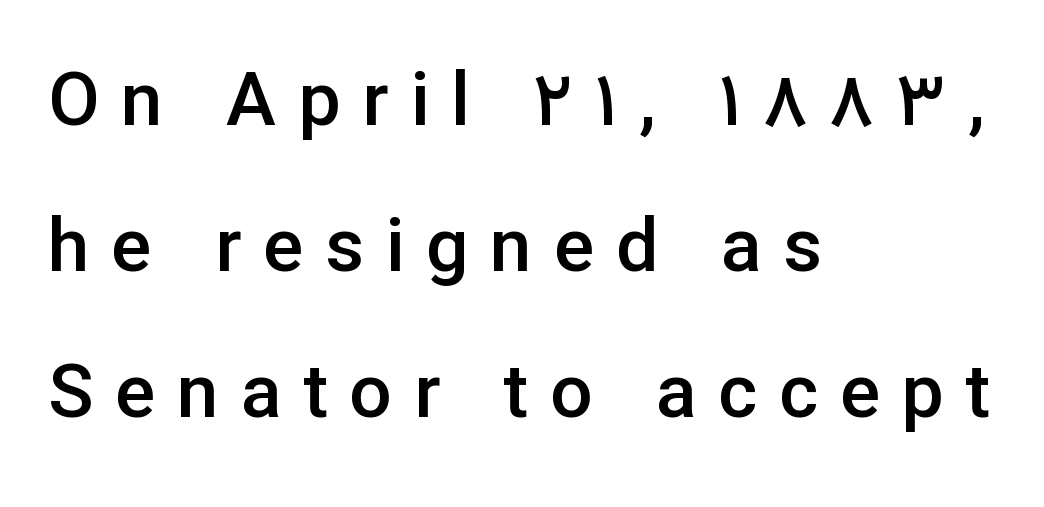
Reading down the block, your eye returns to a fixed left position each line. These lines are composed in type without serifs. A typesetter would call this heavily tracked-out type. When letters stand straight like this, we call the style roman or upright.
